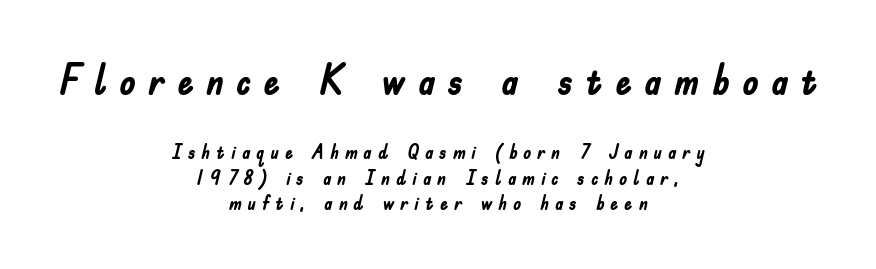
Q: Is the text bold? A: Yes.
Q: Is the text italic (slanted)? A: Yes.
Q: Is the typeface a serif or a sans-serif typeface? A: Sans-serif.
Q: Is the text underlined? A: No.
Q: How is the paragraph aligned? A: Centered.
Q: Is the spacing between letters normal or unusually wide? A: Unusually wide.
Q: Is the spacing between lines tight, normal or loose? A: Normal.
Q: Which block of text is set in a larger size, the first (top) or the second (bottom)? A: The first (top) one.
Q: Width (condensed, normal, or wide)? A: Condensed.
Q: Stroke contrast? A: Low.
Q: x-height? A: Small.
Q: Monospaced? A: No.
